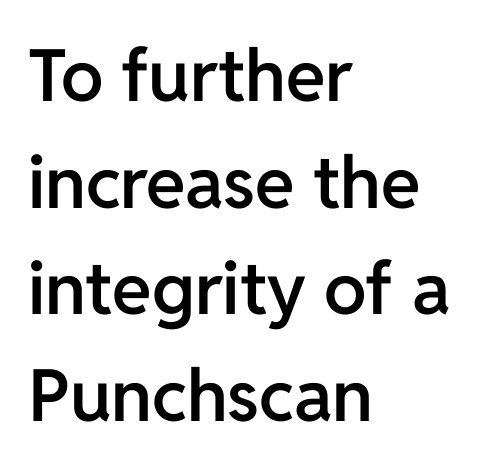
The image shows 72 px semibold sans-serif type, upright; set left-aligned, normal line spacing (1.48x), normal letter spacing, not underlined; low stroke contrast and a medium x-height.
